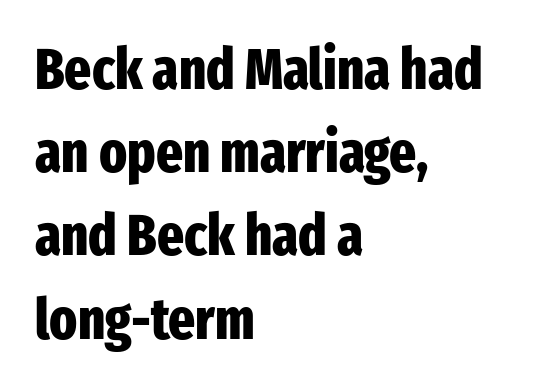
{"serif": "no", "italic": "no", "bold": "yes", "weight": "heavy", "width": "condensed", "stroke_contrast": "low", "x_height": "medium", "monospaced": "no", "underline": "no", "align": "left", "line_spacing": "normal", "line_spacing_ratio": 1.46, "letter_spacing": "normal", "letter_spacing_em": 0.0, "glyph_px": 57}
